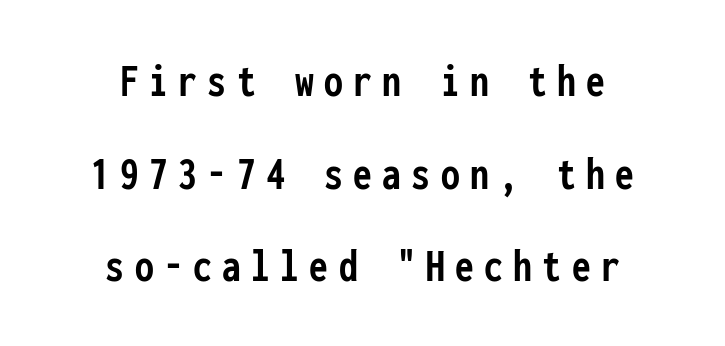
The image shows 47 px semibold, condensed sans-serif type, upright, monospaced; set centered, loose line spacing (1.97x), unusually wide letter spacing (+0.22 em), not underlined; low stroke contrast and a medium x-height.
